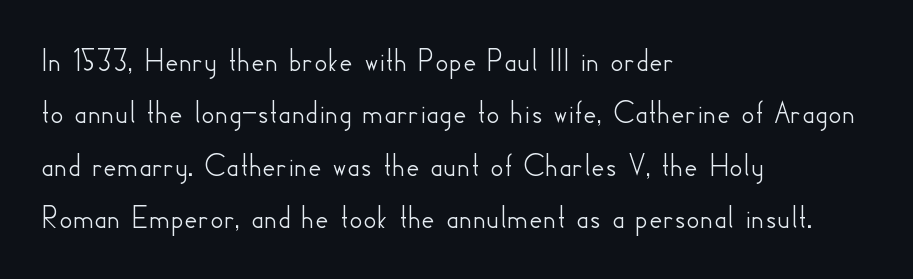
Nobody drew a line under any word here. Proportional: the letters do not fall into vertical columns. The lettering stays uniformly vertical, giving the passage a roman look. This sample keeps an unexceptional amount of space between lines. Nothing unusual about the tracking: characters are spaced as the font intends.
